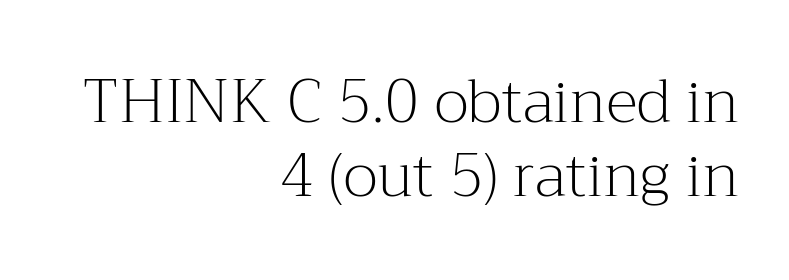
{"serif": "yes", "italic": "no", "bold": "no", "weight": "light", "width": "normal", "stroke_contrast": "medium", "x_height": "medium", "monospaced": "no", "underline": "no", "align": "right", "line_spacing_ratio": 1.24, "letter_spacing": "normal", "letter_spacing_em": 0.0, "glyph_px": 60}
